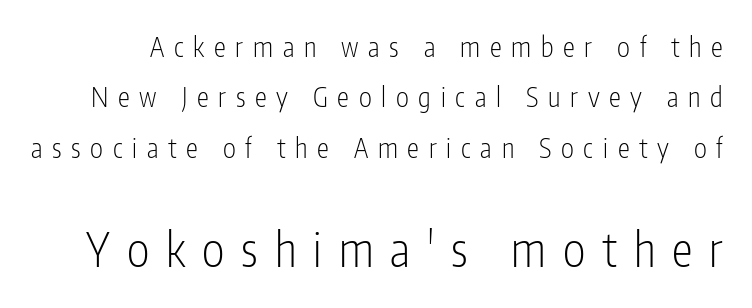
The image shows 47 px light, condensed sans-serif type, upright; set line spacing 1.87x, unusually wide letter spacing (+0.36 em), not underlined; the second (bottom) block is 1.74x larger; low stroke contrast and a medium x-height.
